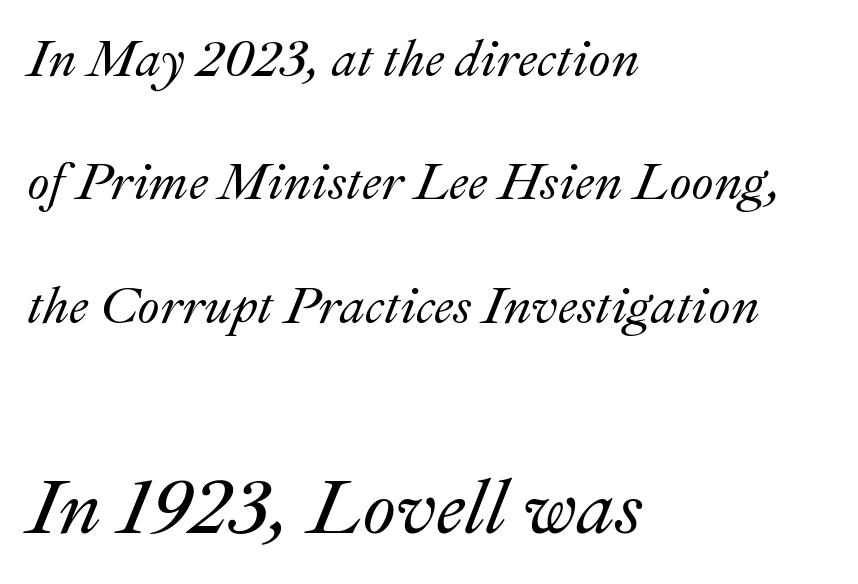
Any mark beneath the type? The region is blank. Every row of glyphs begins at an identical x-position on the left. These lines stand farther apart than default settings would place them. Typesetter's note — lower block bumped up in size, upper block left smaller. This sample has the flowing, uneven cadence of proportional lettering. The horizontal fit of the characters is conventional and even.
